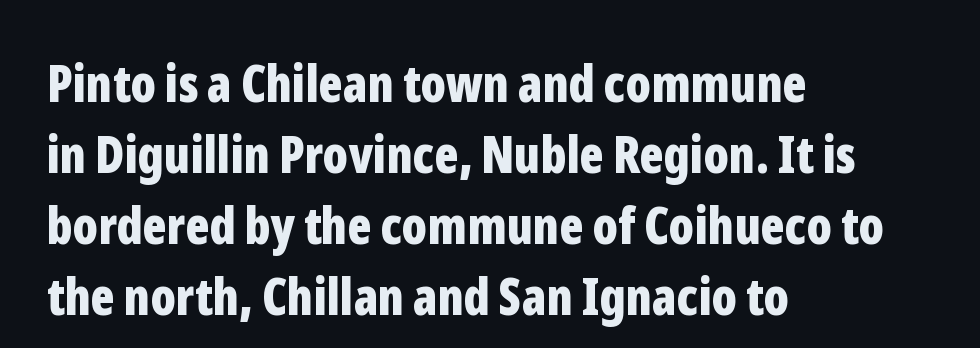
Q: Is the text bold? A: Yes.
Q: Is the text italic (slanted)? A: No, it is upright.
Q: Is the typeface a serif or a sans-serif typeface? A: Sans-serif.
Q: Is the text underlined? A: No.
Q: How is the paragraph aligned? A: Left-aligned.
Q: Is the spacing between letters normal or unusually wide? A: Normal.
Q: Is the spacing between lines tight, normal or loose? A: Normal.
Q: Width (condensed, normal, or wide)? A: Condensed.
Q: Stroke contrast? A: Low.
Q: x-height? A: Medium.
Q: Monospaced? A: No.
